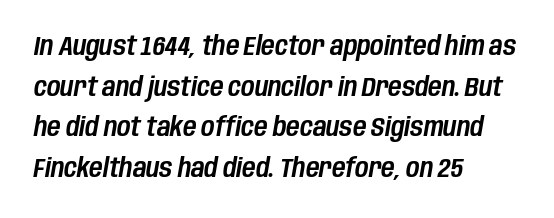
The image shows 26 px text type, italic (leaning right); set left-aligned, normal line spacing (1.56x), normal letter spacing, not underlined.
